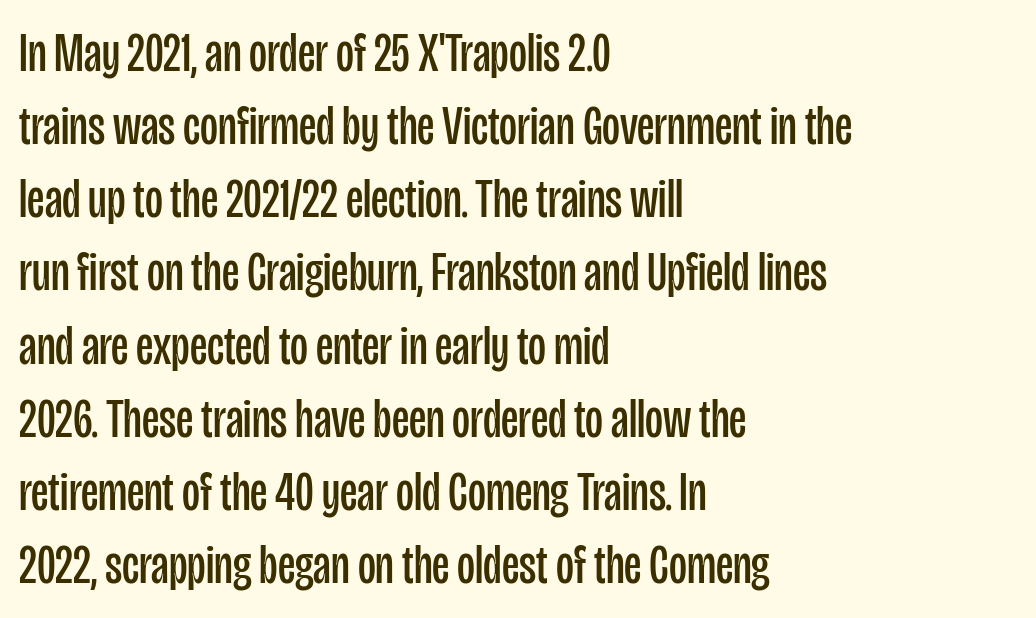
Nobody drew a line under any word here. No letter is thick-stroked: the sample isn't bold. Each letter's strokes conclude bluntly, with no projecting serifs. Honestly, the letter spacing is just normal — you wouldn't notice it. The lines are quadded left. Spacing verdict: proportional, widths tailored to each character.
